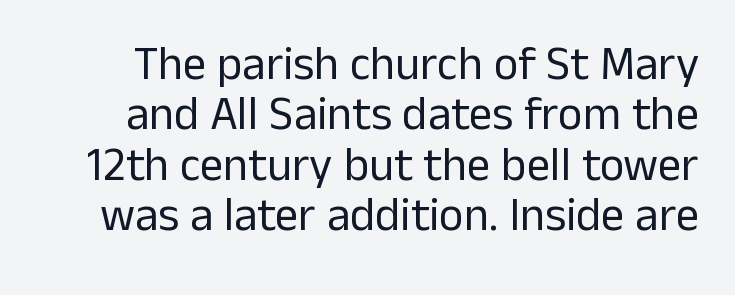
The designer went with a sans here, leaving each stem footless. The weight tops out at a normal text grade. Anything drawn beneath the words? Only blank space. Observe the ordinary spacing: letters are neighbours, not strangers.
